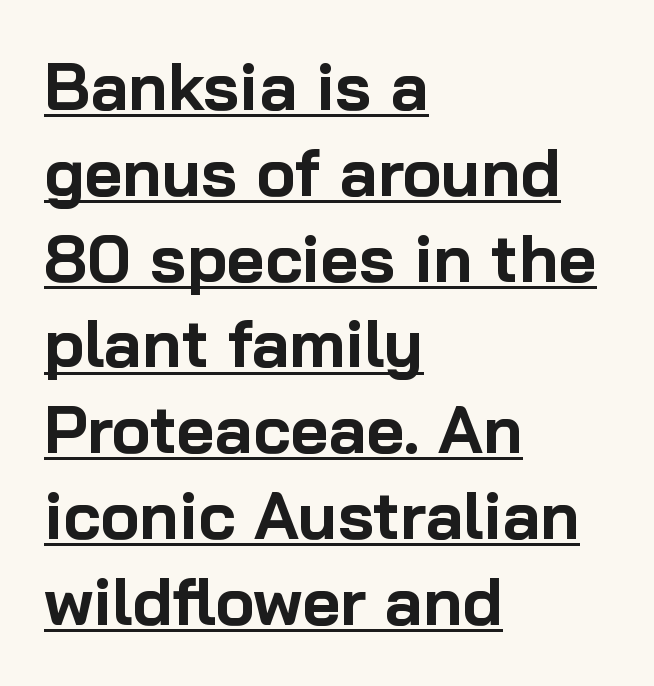
The image shows 66 px bold sans-serif type, upright; set left-aligned, normal line spacing (1.3x), normal letter spacing, underlined; low stroke contrast and a medium x-height.
